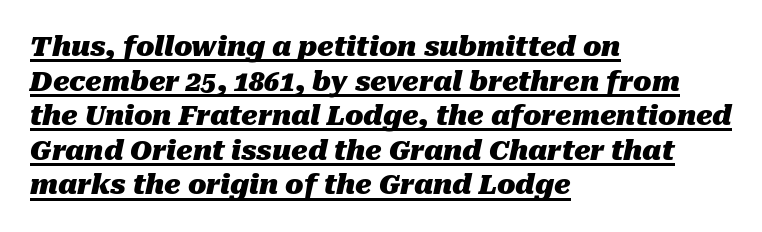
Q: Is the text bold? A: Yes.
Q: Is the text italic (slanted)? A: Yes, it leans right by about 10 degrees.
Q: Is the text underlined? A: Yes.
Q: How is the paragraph aligned? A: Left-aligned.
Q: Is the spacing between letters normal or unusually wide? A: Normal.
Q: Is the spacing between lines tight, normal or loose? A: Normal.
